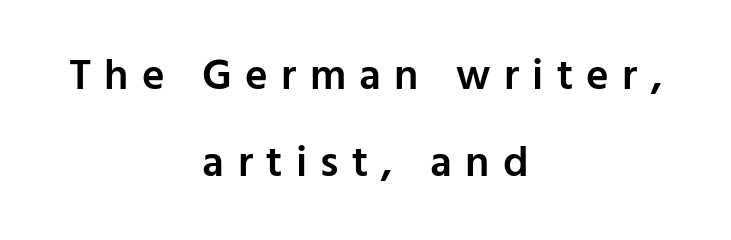
{"serif": "no", "italic": "no", "bold": "semi", "weight": "semibold", "width": "normal", "stroke_contrast": "low", "x_height": "medium", "monospaced": "no", "underline": "no", "align": "center", "line_spacing": "loose", "line_spacing_ratio": 2.02, "letter_spacing": "wide", "letter_spacing_em": 0.31, "glyph_px": 43}
